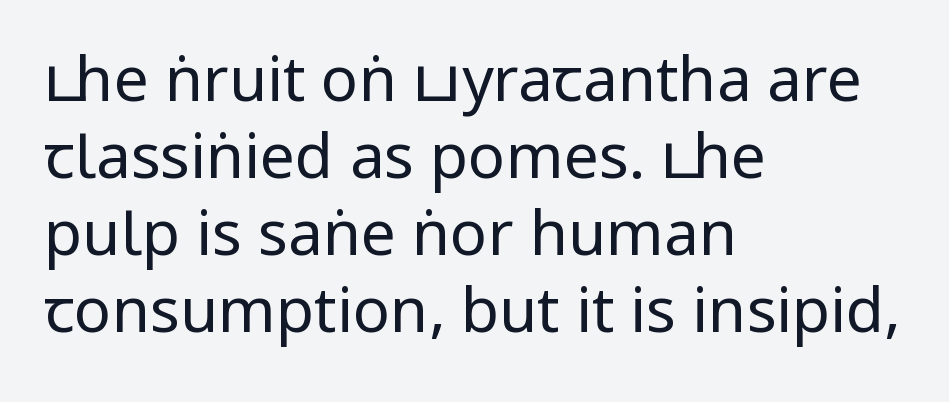
The image shows 62 px regular-weight, condensed sans-serif type, upright; set left-aligned, line spacing 1.24x, normal letter spacing, not underlined; low stroke contrast.
